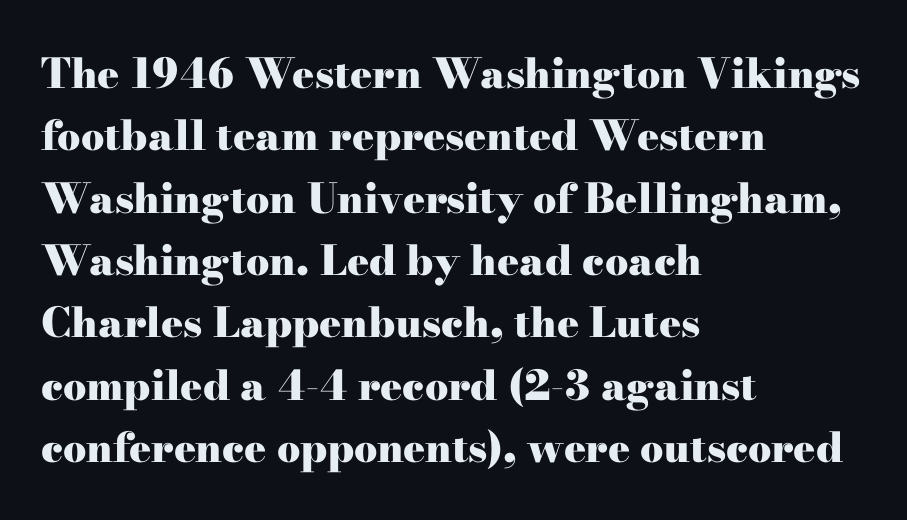
The image shows 41 px heavy, wide serif type, upright; set left-aligned, normal line spacing (1.52x), normal letter spacing, not underlined; high stroke contrast and a small x-height.
